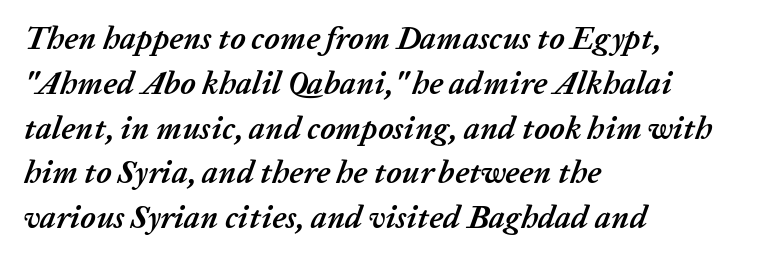
{"italic": "yes", "lean": "right", "slant_degrees": 20, "bold": "yes", "weight": "semibold", "width": "normal", "stroke_contrast": "low", "x_height": "medium", "monospaced": "no", "underline": "no", "align": "left", "line_spacing": "normal", "line_spacing_ratio": 1.4, "letter_spacing": "normal", "letter_spacing_em": 0.0, "glyph_px": 32}
